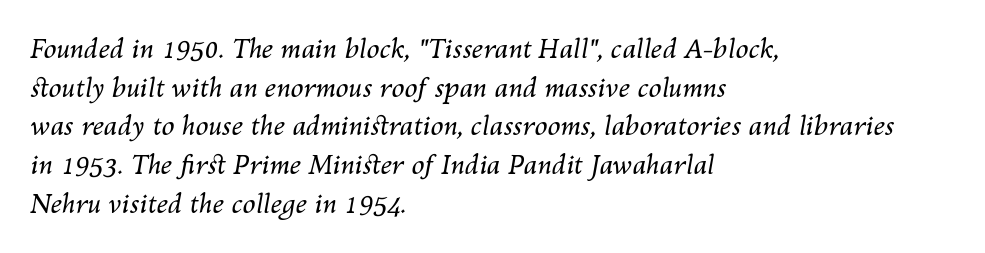
Q: Is the text bold? A: No.
Q: Is the text italic (slanted)? A: Yes, it leans right by about 10 degrees.
Q: Is the text underlined? A: No.
Q: How is the paragraph aligned? A: Left-aligned.
Q: Is the spacing between letters normal or unusually wide? A: Normal.
Q: Is the spacing between lines tight, normal or loose? A: Normal.
